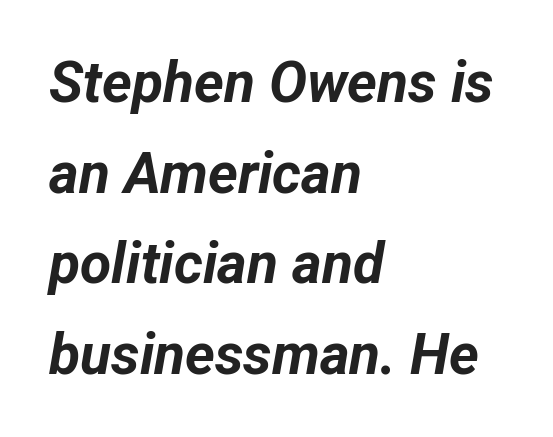
Q: Is the text bold? A: Yes.
Q: Is the text italic (slanted)? A: Yes, it leans right by about 12 degrees.
Q: Is the text underlined? A: No.
Q: How is the paragraph aligned? A: Left-aligned.
Q: Is the spacing between letters normal or unusually wide? A: Normal.
Q: Is the spacing between lines tight, normal or loose? A: Normal.
Q: Width (condensed, normal, or wide)? A: Normal.
Q: Stroke contrast? A: Low.
Q: x-height? A: Medium.
Q: Monospaced? A: No.
